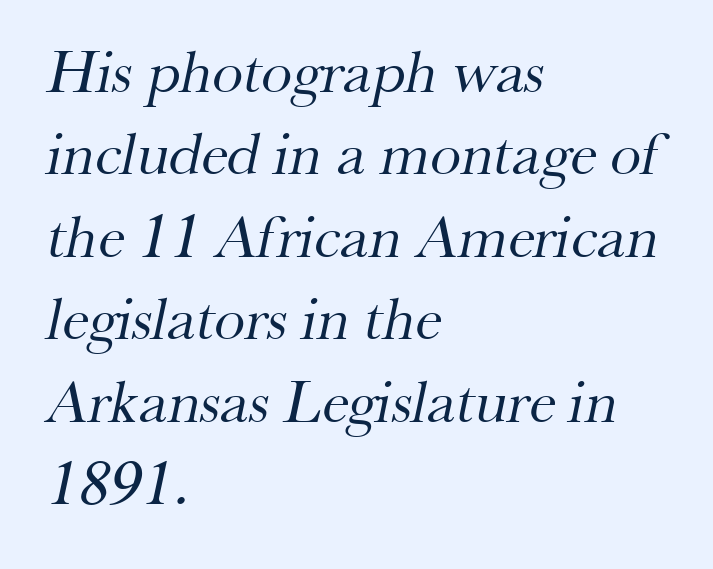
The image shows 62 px regular-weight serif type; set left-aligned, normal line spacing (1.33x), normal letter spacing, not underlined; medium stroke contrast and a small x-height.
